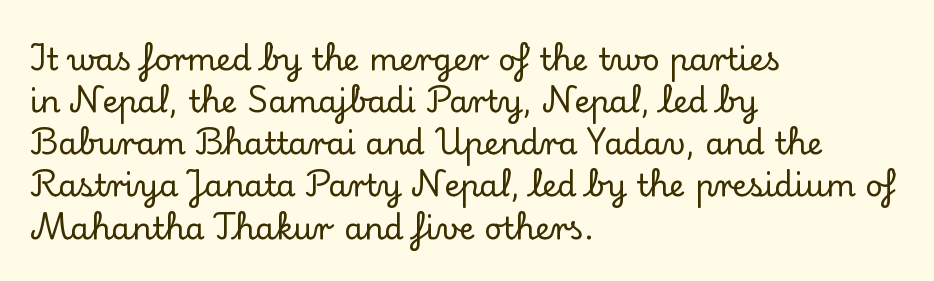
The image shows 31 px serif type, upright; set left-aligned, normal line spacing (1.36x), normal letter spacing, not underlined; low stroke contrast and a small x-height.
